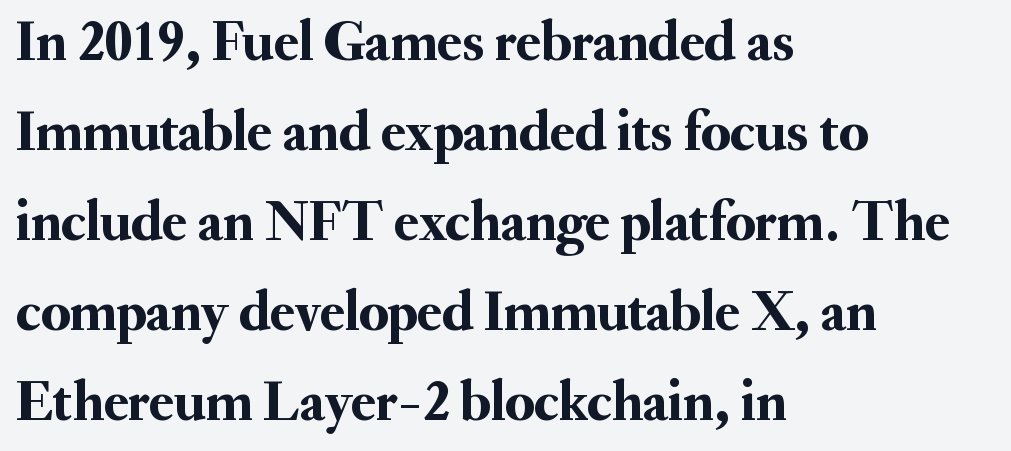
{"serif": "yes", "italic": "no", "width": "normal", "stroke_contrast": "medium", "x_height": "small", "monospaced": "no", "underline": "no", "align": "left", "line_spacing": "normal", "line_spacing_ratio": 1.58, "letter_spacing": "normal", "letter_spacing_em": 0.0, "glyph_px": 57}
